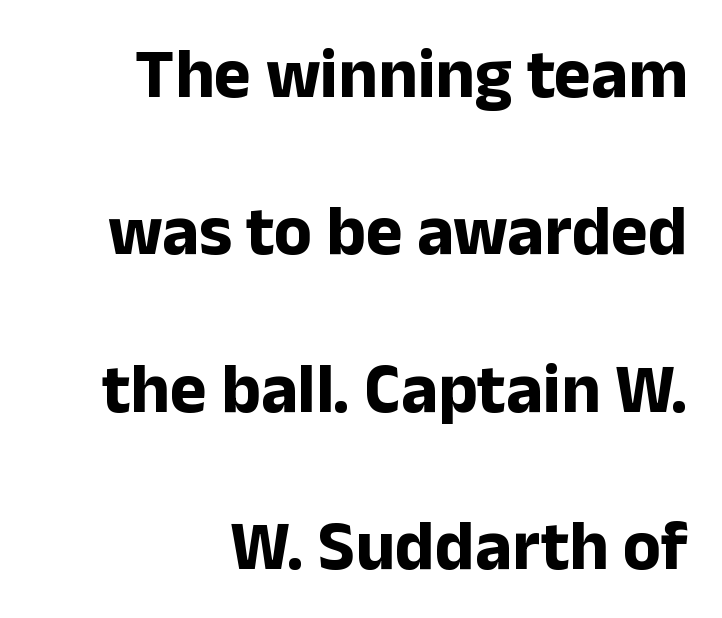
The image shows 70 px bold sans-serif type, upright; set right-aligned, loose line spacing (2.25x), normal letter spacing, not underlined; low stroke contrast and a medium x-height.
